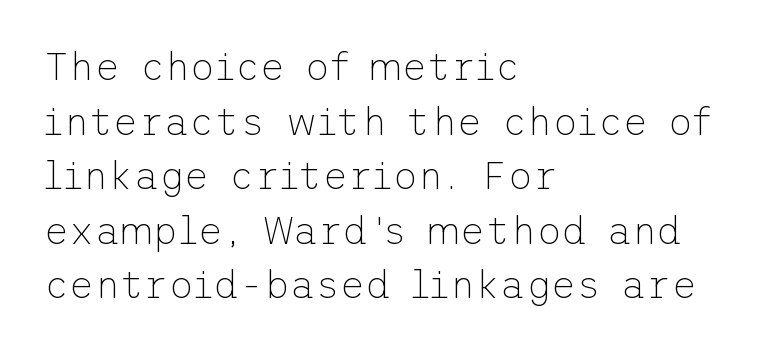
The image shows 39 px thin sans-serif type, upright; set left-aligned, normal line spacing (1.4x), normal letter spacing, not underlined; low stroke contrast and a medium x-height.
